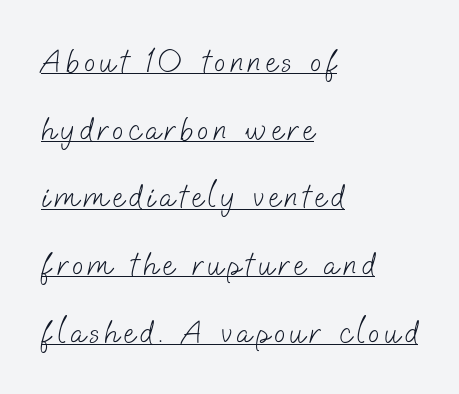
{"serif": "no", "bold": "no", "weight": "light", "width": "normal", "stroke_contrast": "low", "x_height": "small", "monospaced": "no", "underline": "yes", "align": "left", "line_spacing": "loose", "line_spacing_ratio": 2.05, "glyph_px": 33}
